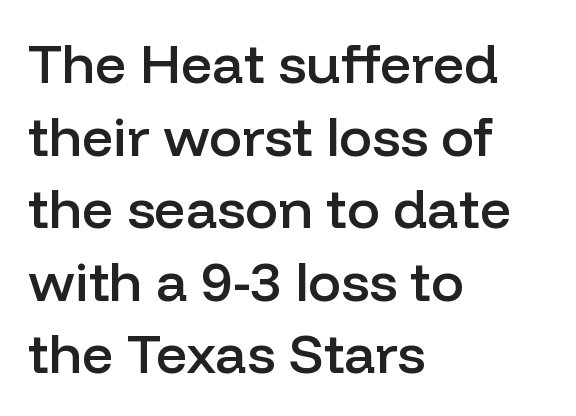
Q: Is the text bold? A: Semi-bold.
Q: Is the text italic (slanted)? A: No, it is upright.
Q: Is the typeface a serif or a sans-serif typeface? A: Sans-serif.
Q: Is the text underlined? A: No.
Q: How is the paragraph aligned? A: Left-aligned.
Q: Is the spacing between letters normal or unusually wide? A: Normal.
Q: Is the spacing between lines tight, normal or loose? A: Normal.
Q: Width (condensed, normal, or wide)? A: Normal.
Q: Stroke contrast? A: Low.
Q: x-height? A: Medium.
Q: Monospaced? A: No.
